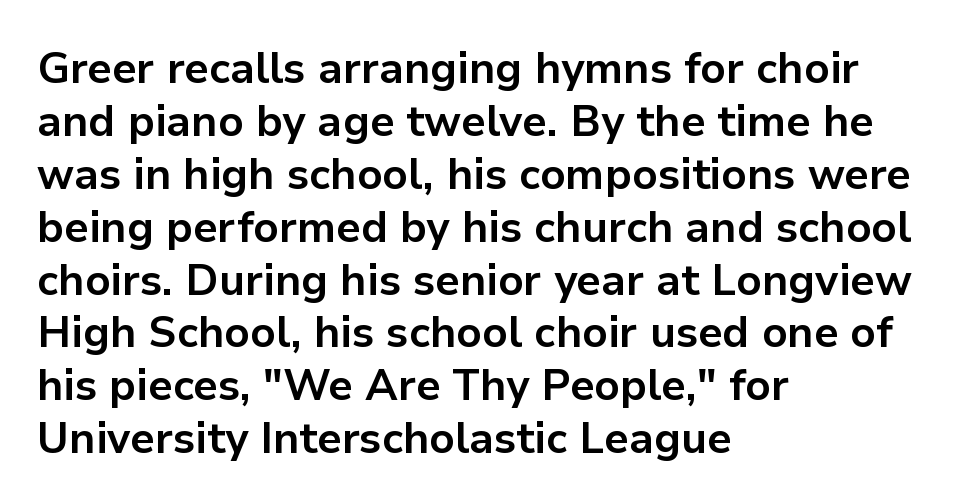
{"serif": "no", "italic": "no", "bold": "yes", "weight": "bold", "width": "normal", "stroke_contrast": "low", "x_height": "medium", "monospaced": "no", "underline": "no", "align": "left", "line_spacing_ratio": 1.23, "letter_spacing": "normal", "letter_spacing_em": 0.0, "glyph_px": 43}
